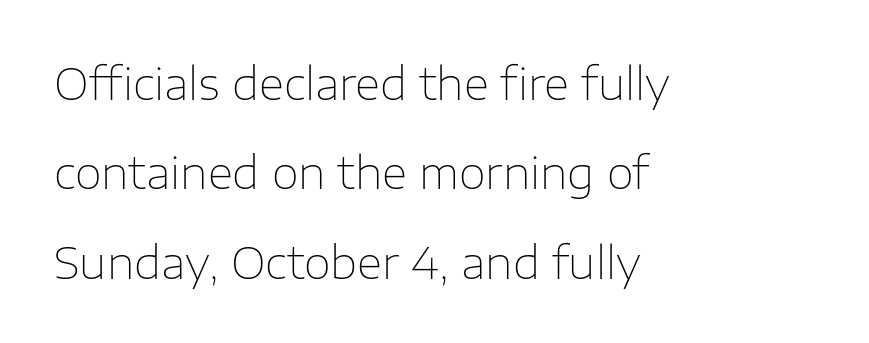
Q: Is the text bold? A: No.
Q: Is the text italic (slanted)? A: No, it is upright.
Q: Is the typeface a serif or a sans-serif typeface? A: Sans-serif.
Q: Is the text underlined? A: No.
Q: How is the paragraph aligned? A: Left-aligned.
Q: Is the spacing between letters normal or unusually wide? A: Normal.
Q: Is the spacing between lines tight, normal or loose? A: Loose.
Q: Width (condensed, normal, or wide)? A: Normal.
Q: Stroke contrast? A: Low.
Q: x-height? A: Medium.
Q: Monospaced? A: No.
